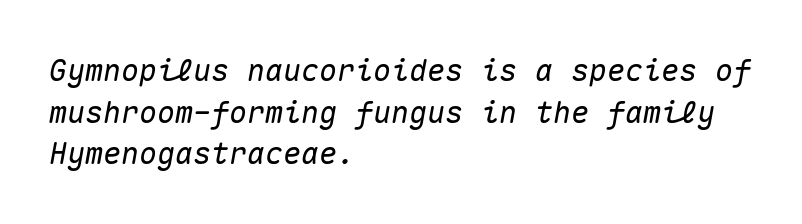
{"italic": "yes", "lean": "right", "slant_degrees": 10, "width": "normal", "stroke_contrast": "medium", "x_height": "medium", "monospaced": "yes", "underline": "no", "align": "left", "line_spacing": "normal", "line_spacing_ratio": 1.39, "letter_spacing": "normal", "letter_spacing_em": 0.0, "glyph_px": 30}
